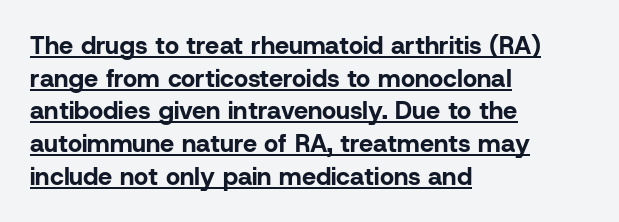
Compared with typical body copy, the letter spacing here is the same. Descenders here cross a horizontal rule under the line. This block has exactly the height ordinary leading produces. A typesetter would mark this as roman, not italic. Students, this is bold: see how much ink each stroke carries.
